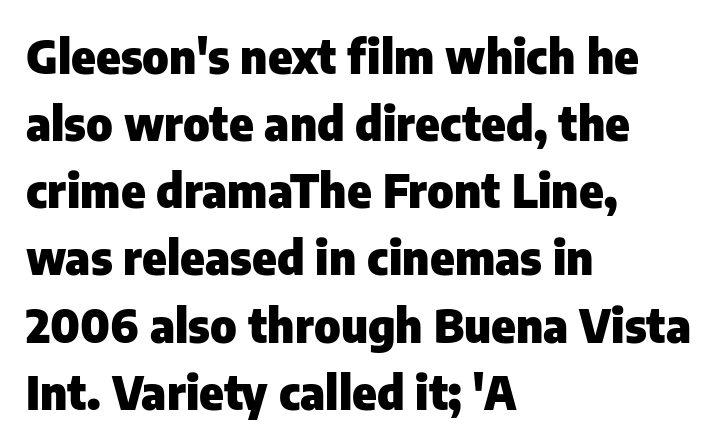
A dark, heavy texture on the line: the type is bold. The ragged edge is on the right, which tells us the setting is flush left. In terms of letterspacing, this is plain default setting. The rendering shows plain stroke endings on the letterforms — a sans-serif design.
